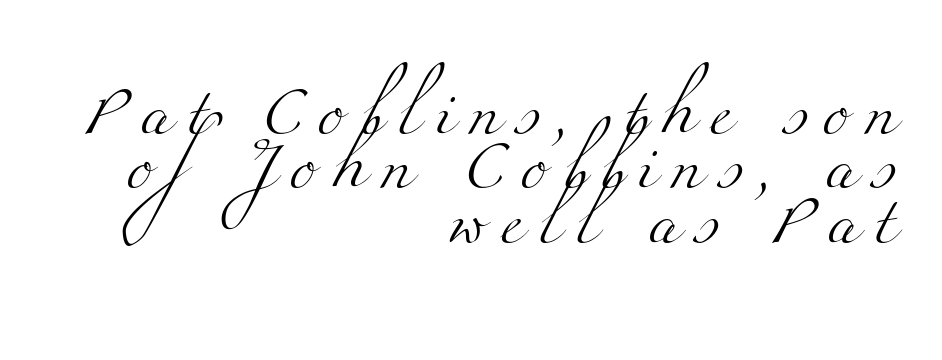
Q: Is the text bold? A: No.
Q: Is the text underlined? A: No.
Q: How is the paragraph aligned? A: Right-aligned.
Q: Is the spacing between letters normal or unusually wide? A: Unusually wide.
Q: Is the spacing between lines tight, normal or loose? A: Tight.
Q: Width (condensed, normal, or wide)? A: Wide.
Q: Stroke contrast? A: Medium.
Q: x-height? A: Small.
Q: Monospaced? A: No.
